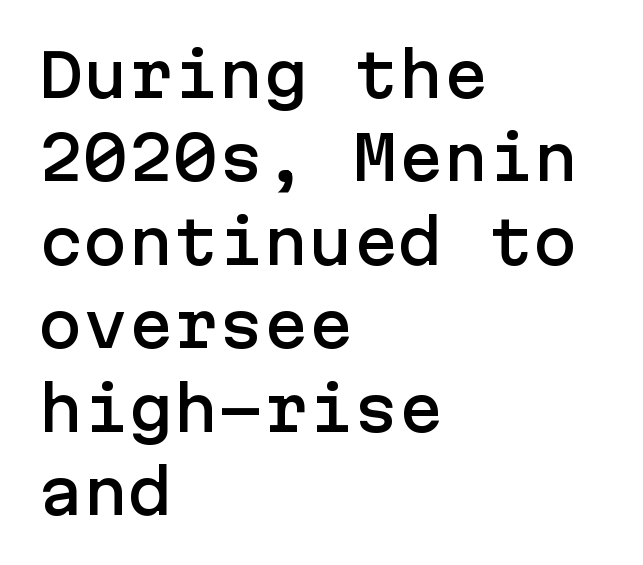
Tracking here is standard; glyphs follow each other at the usual distance. Each new line begins a customary step beneath the previous one. Is there any slant? The stems are plumb. A clean baseline with only descenders dipping below it. The glyphs in this specimen are sans serif. Does the copy run flush right? No — it runs flush left.
